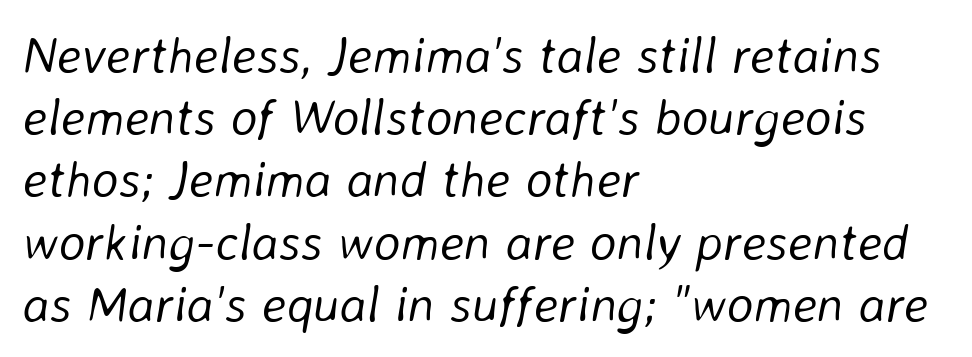
Q: Is the text bold? A: No.
Q: Is the text italic (slanted)? A: Yes, it leans right by about 8 degrees.
Q: Is the text underlined? A: No.
Q: How is the paragraph aligned? A: Left-aligned.
Q: Is the spacing between letters normal or unusually wide? A: Normal.
Q: Width (condensed, normal, or wide)? A: Normal.
Q: Stroke contrast? A: Low.
Q: x-height? A: Medium.
Q: Monospaced? A: No.
